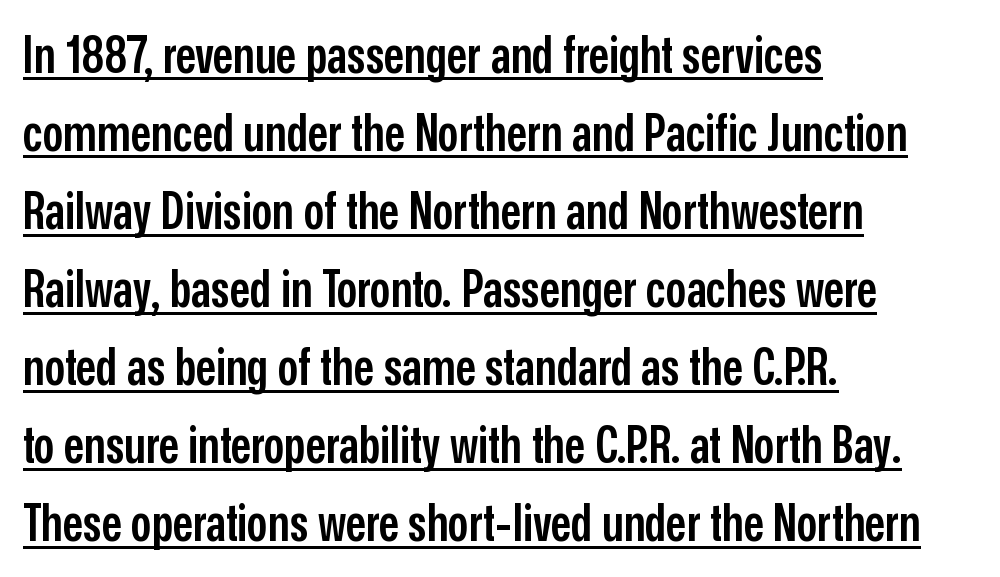
Q: Is the text bold? A: Semi-bold.
Q: Is the text italic (slanted)? A: No, it is upright.
Q: Is the typeface a serif or a sans-serif typeface? A: Sans-serif.
Q: Is the text underlined? A: Yes.
Q: How is the paragraph aligned? A: Left-aligned.
Q: Is the spacing between letters normal or unusually wide? A: Normal.
Q: Is the spacing between lines tight, normal or loose? A: Normal.
Q: Width (condensed, normal, or wide)? A: Condensed.
Q: Stroke contrast? A: Low.
Q: x-height? A: Medium.
Q: Monospaced? A: No.
